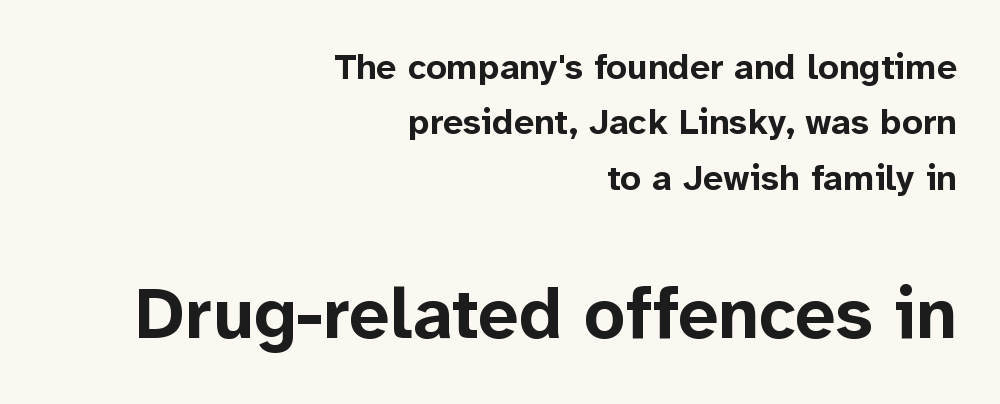
{"serif": "no", "italic": "no", "bold": "yes", "weight": "bold", "width": "normal", "stroke_contrast": "low", "x_height": "medium", "monospaced": "no", "underline": "no", "align": "right", "line_spacing": "normal", "line_spacing_ratio": 1.54, "letter_spacing": "normal", "letter_spacing_em": 0.0, "larger_block": "second", "size_ratio": 2.0, "glyph_px": 72}
